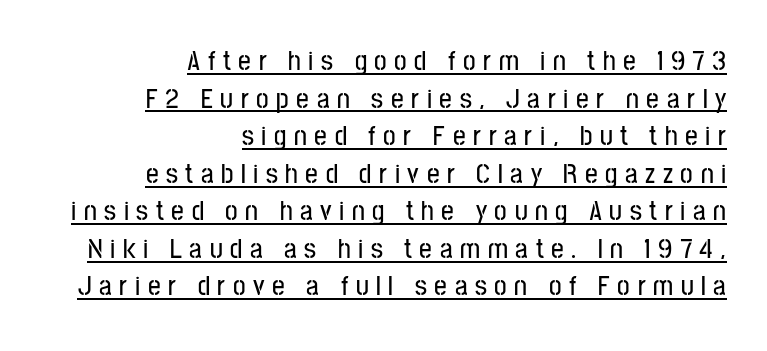
{"serif": "no", "italic": "no", "width": "condensed", "stroke_contrast": "low", "x_height": "medium", "monospaced": "no", "underline": "yes", "align": "right", "line_spacing": "normal", "line_spacing_ratio": 1.34, "letter_spacing": "wide", "letter_spacing_em": 0.27, "glyph_px": 28}
